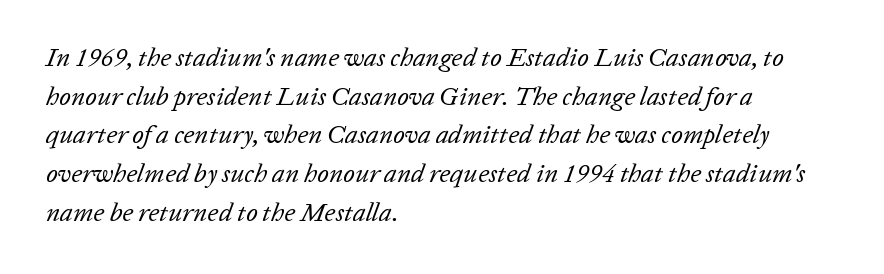
The image shows 26 px text type, italic (leaning right); set left-aligned, normal line spacing (1.49x), normal letter spacing, not underlined.
